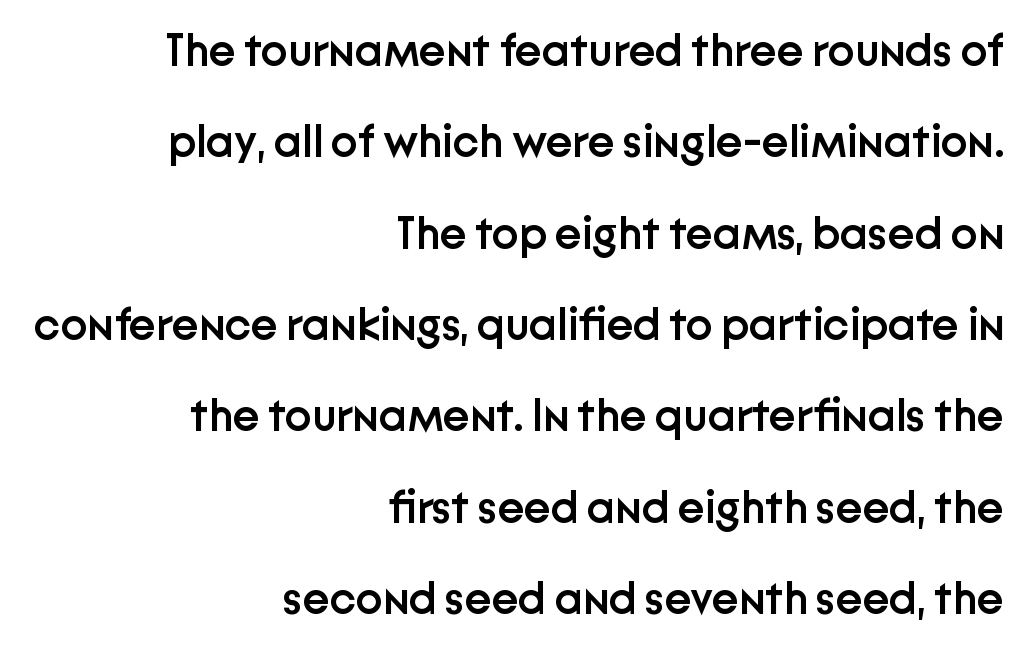
The image shows 45 px semibold sans-serif type, upright; set right-aligned, loose line spacing (2.03x), normal letter spacing, not underlined; low stroke contrast and a medium x-height.
